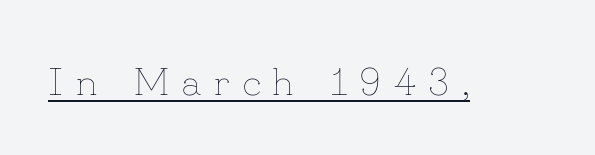
The image shows 40 px thin type, upright; set unusually wide letter spacing (+0.31 em), underlined; low stroke contrast and a small x-height.
